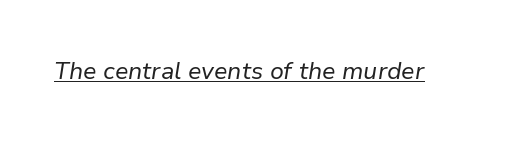
{"italic": "yes", "lean": "right", "slant_degrees": 9, "bold": "no", "underline": "yes", "letter_spacing": "normal", "letter_spacing_em": 0.0, "glyph_px": 24}
